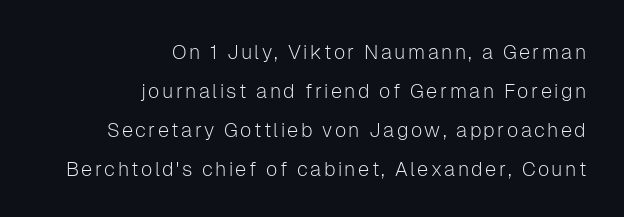
{"italic": "no", "bold": "no", "underline": "no", "align": "right", "line_spacing": "loose", "line_spacing_ratio": 1.95, "glyph_px": 20}
